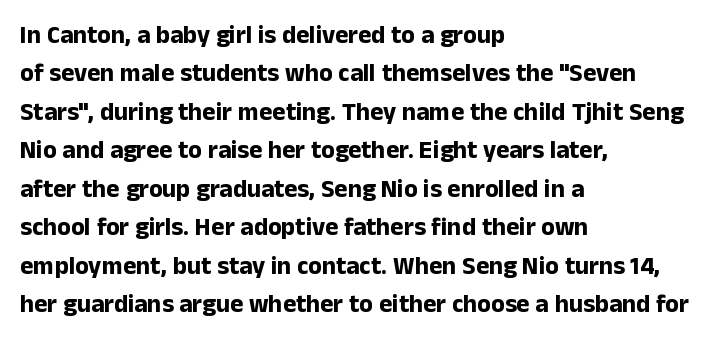
Here the glyphs are tracked normally, forming tight word shapes. Does the weight exceed regular? Yes, all the way to bold. The text block is weighted toward the left margin, trailing off unevenly rightward. Style check: upright. Notice how descenders clear the ascenders below comfortably — that's standard leading. Glance below the letters and you will spot only blank space.
